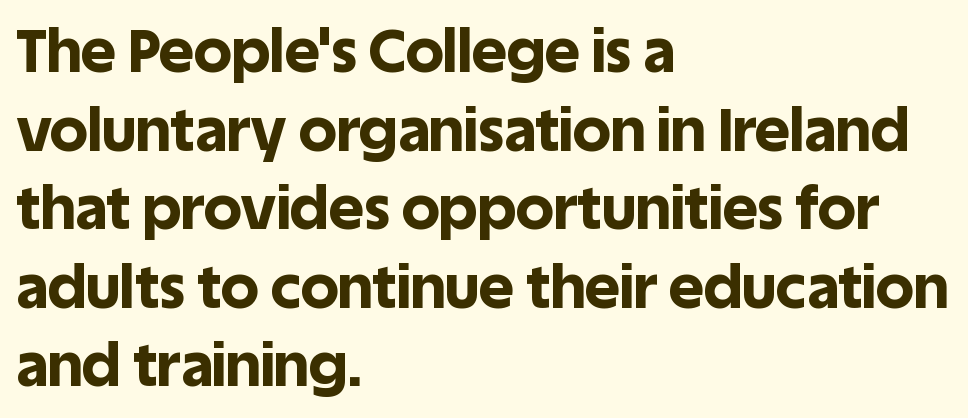
The image shows 60 px bold sans-serif type, upright; set left-aligned, normal line spacing (1.31x), normal letter spacing, not underlined; a large x-height.
